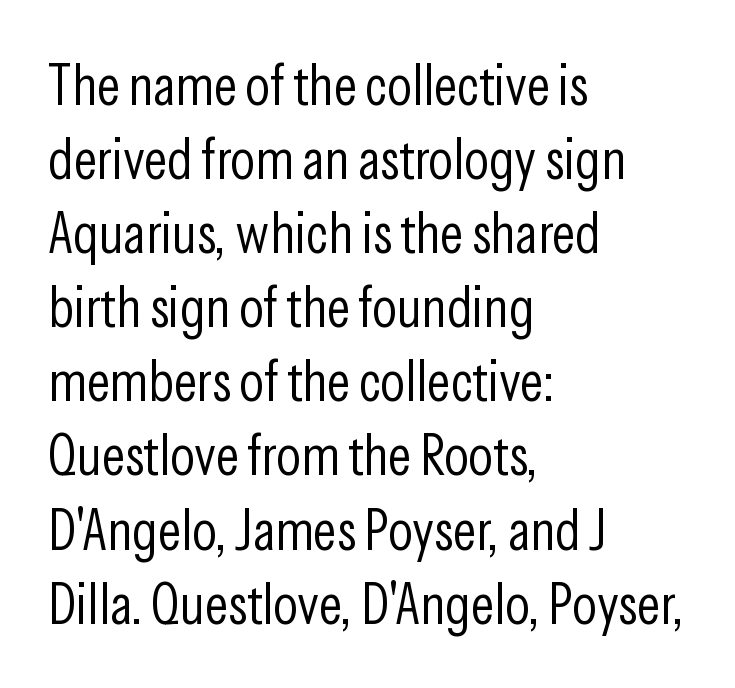
The image shows 57 px light, condensed sans-serif type, upright; set left-aligned, normal line spacing (1.3x), normal letter spacing, not underlined; low stroke contrast and a medium x-height.
